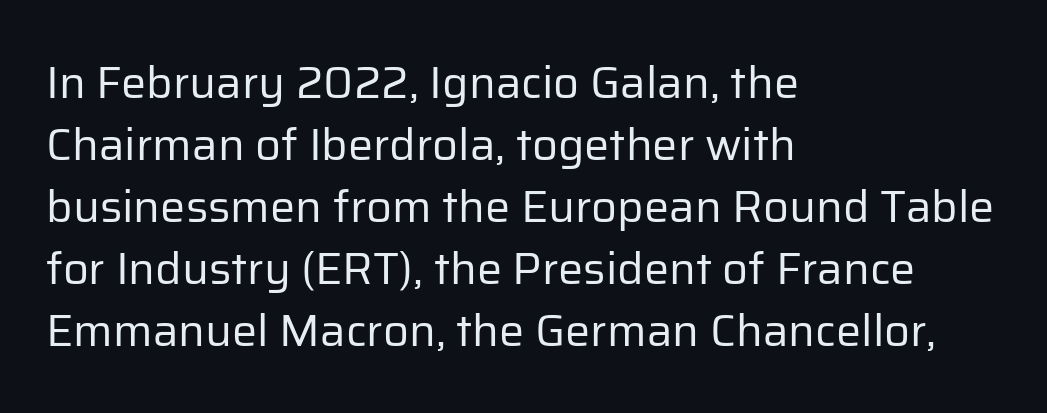
The image shows 45 px regular-weight sans-serif type, upright; set left-aligned, normal line spacing (1.38x), normal letter spacing, not underlined; low stroke contrast and a medium x-height.
